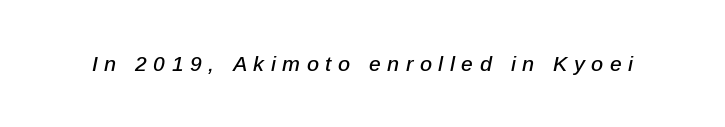
{"italic": "yes", "lean": "right", "slant_degrees": 12, "underline": "no", "letter_spacing": "wide", "letter_spacing_em": 0.31, "glyph_px": 21}
